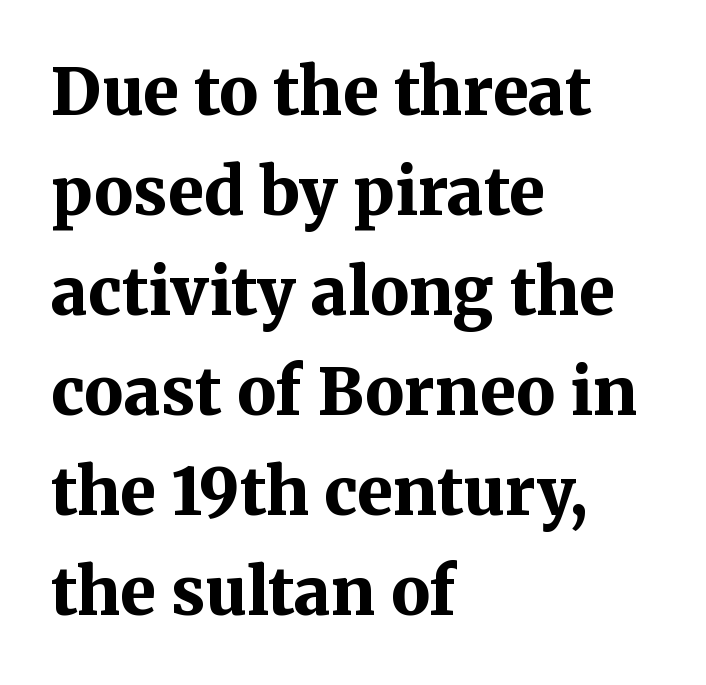
{"serif": "yes", "italic": "no", "bold": "yes", "weight": "bold", "width": "normal", "stroke_contrast": "medium", "x_height": "medium", "monospaced": "no", "underline": "no", "align": "left", "line_spacing": "normal", "line_spacing_ratio": 1.54, "letter_spacing": "normal", "letter_spacing_em": 0.0, "glyph_px": 65}
